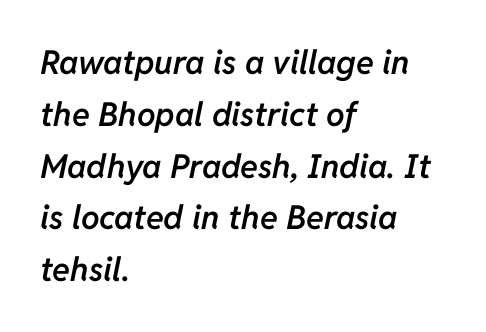
Q: Is the text bold? A: Semi-bold.
Q: Is the text italic (slanted)? A: Yes, it leans right by about 11 degrees.
Q: Is the text underlined? A: No.
Q: How is the paragraph aligned? A: Left-aligned.
Q: Is the spacing between letters normal or unusually wide? A: Normal.
Q: Is the spacing between lines tight, normal or loose? A: Normal.
Q: Width (condensed, normal, or wide)? A: Normal.
Q: Stroke contrast? A: Low.
Q: x-height? A: Medium.
Q: Monospaced? A: No.
